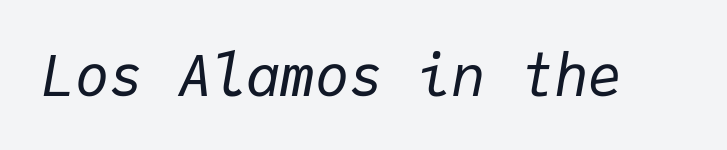
Italic? Definitely — the glyphs are oblique. Has an underline been added? It has not. Compared with a typical body face, this is equally light or lighter still. Is this a fixed-width face? Yes — each glyph sits in an identical cell.
